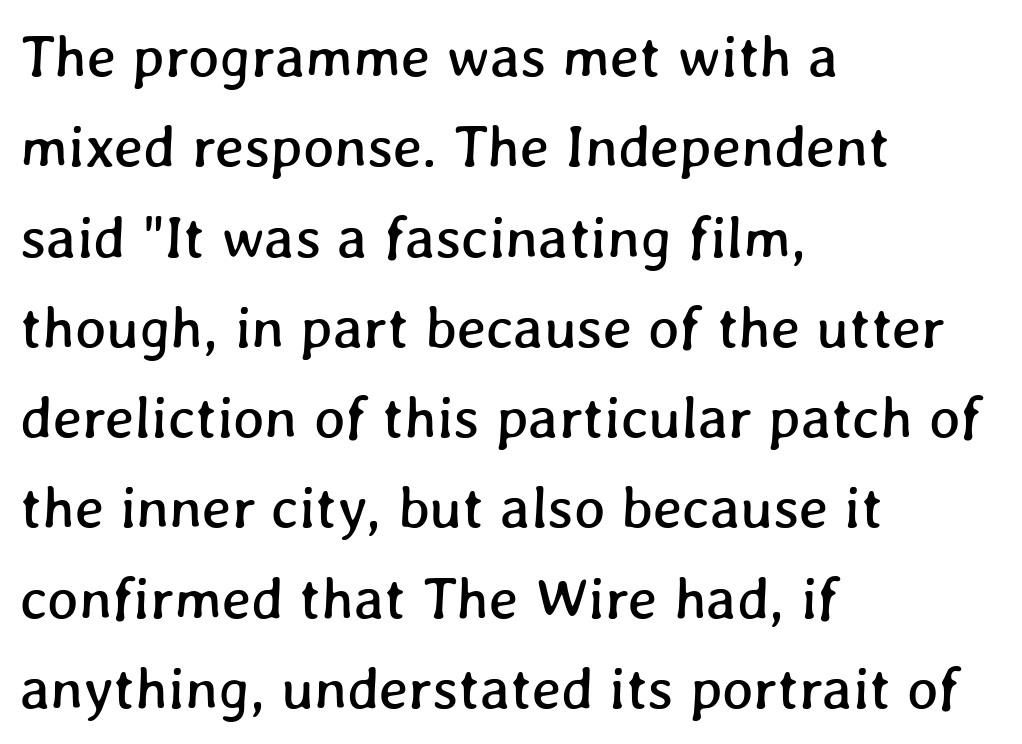
Q: Is the text underlined? A: No.
Q: How is the paragraph aligned? A: Left-aligned.
Q: Is the spacing between letters normal or unusually wide? A: Normal.
Q: Is the spacing between lines tight, normal or loose? A: Normal.
Q: Width (condensed, normal, or wide)? A: Normal.
Q: Stroke contrast? A: Low.
Q: x-height? A: Medium.
Q: Monospaced? A: No.
